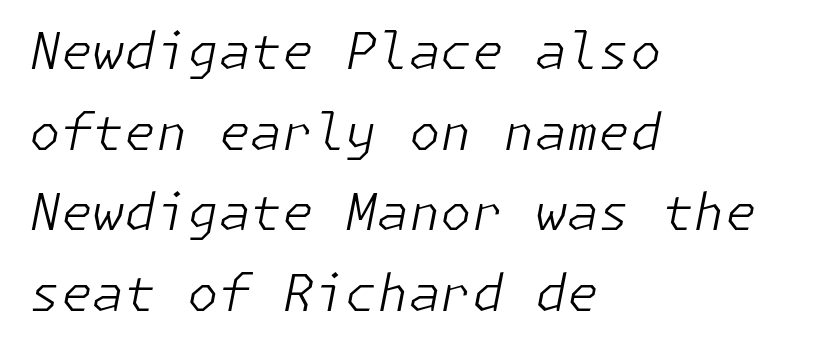
Each stroke keeps to a modest, everyday thickness or less. The ragged edge is on the right, which tells us the setting is flush left. Bare-footed words on every line. Look at the tracking — it's just the regular setting, nothing added. Style check: oblique.
